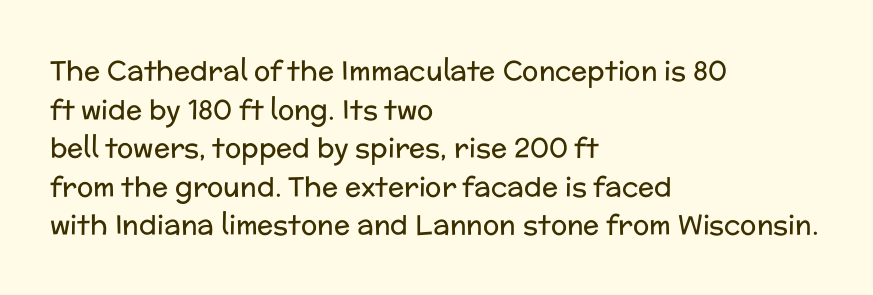
Stroke thickness stays within the range of a standard reading face or lighter. Notice how descenders clear the ascenders below comfortably — that's standard leading. There is no visible air inserted between adjacent glyphs. Casual observation: everything's shoved over to the left. The specimen omits any rule beneath the text block's lines. The letters stand straight up with perfectly vertical stems.
